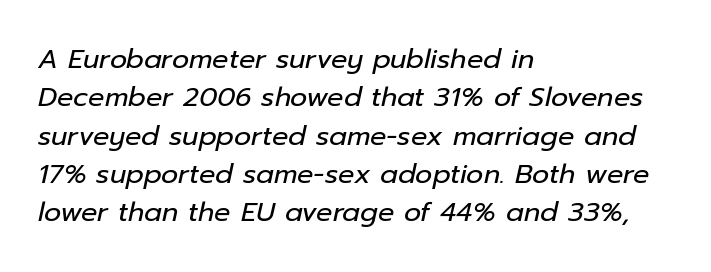
The image shows 27 px text type, italic (leaning right); set left-aligned, normal line spacing (1.42x), normal letter spacing, not underlined.
